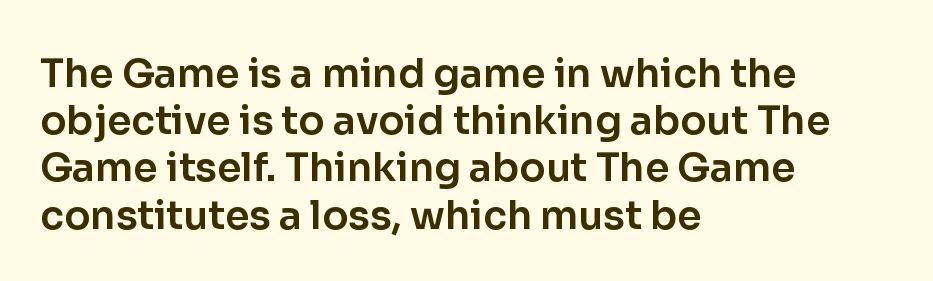
Q: Is the text italic (slanted)? A: No, it is upright.
Q: Is the typeface a serif or a sans-serif typeface? A: Sans-serif.
Q: Is the text underlined? A: No.
Q: How is the paragraph aligned? A: Left-aligned.
Q: Is the spacing between letters normal or unusually wide? A: Normal.
Q: Width (condensed, normal, or wide)? A: Normal.
Q: Stroke contrast? A: Low.
Q: x-height? A: Medium.
Q: Monospaced? A: No.
